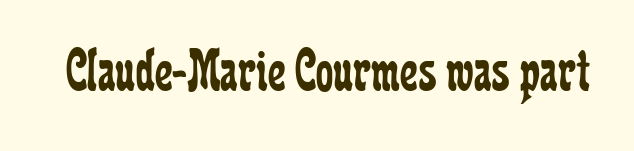
Small tapered or slab feet sit at the stroke ends, so this counts as serif. A bare baseline throughout the passage. Words appear dense and cohesive because spacing is normal. A roman cut, with each character standing at attention.
